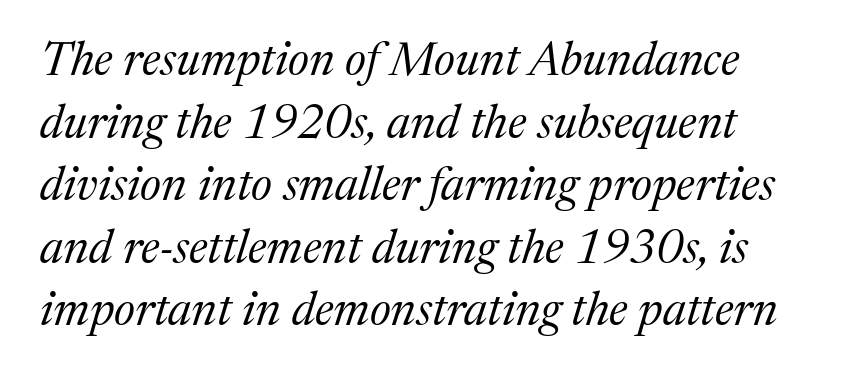
Anything drawn beneath the words? Only blank space. This sample keeps an unexceptional amount of space between lines. Spacing verdict: proportional, widths tailored to each character. Does the lettering tilt? It does — this is italic.
